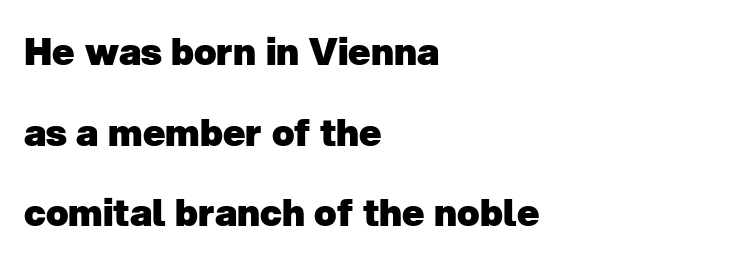
{"serif": "no", "bold": "yes", "weight": "heavy", "width": "normal", "stroke_contrast": "low", "x_height": "medium", "monospaced": "no", "underline": "no", "align": "left", "line_spacing": "loose", "line_spacing_ratio": 2.18, "letter_spacing": "normal", "letter_spacing_em": 0.0, "glyph_px": 37}
